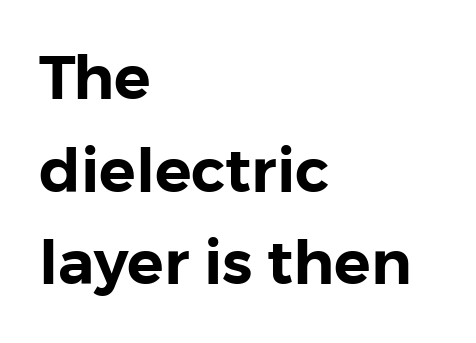
Think of a printed novel: that variable character pitch is what you see here. Each letter's strokes conclude bluntly, with no projecting serifs. Glyph-to-glyph distance matches everyday printed text. The compositor pushed each line to the left boundary.
